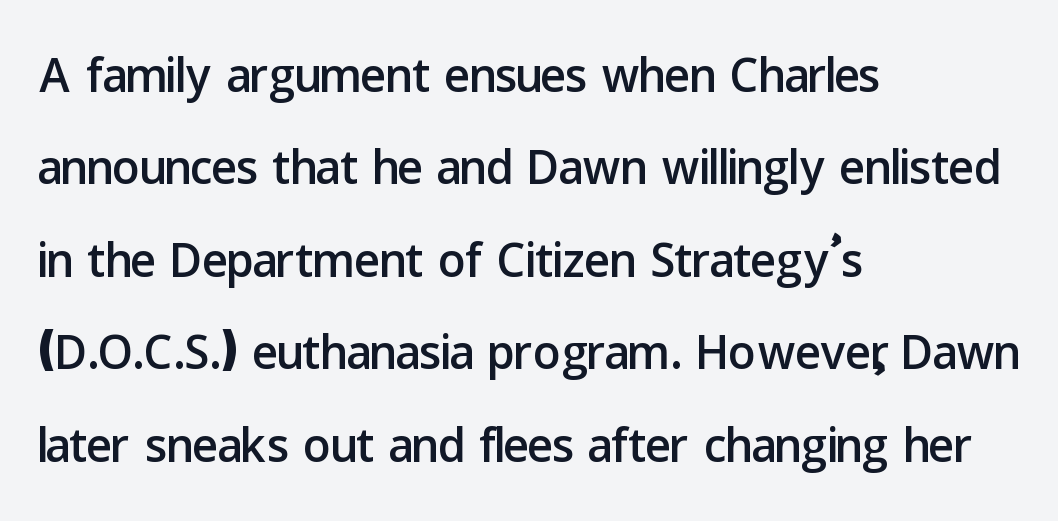
The image shows 68 px sans-serif type, upright; set left-aligned, normal line spacing (1.36x), normal letter spacing, not underlined; low stroke contrast and a medium x-height.
